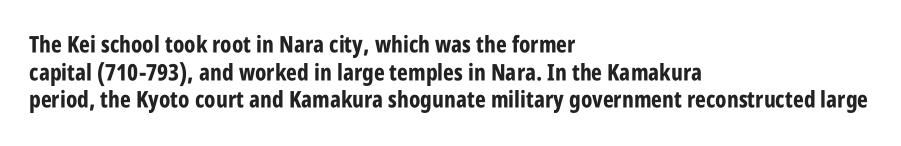
Q: Is the text bold? A: Yes.
Q: Is the text italic (slanted)? A: No, it is upright.
Q: Is the text underlined? A: No.
Q: How is the paragraph aligned? A: Left-aligned.
Q: Is the spacing between letters normal or unusually wide? A: Normal.
